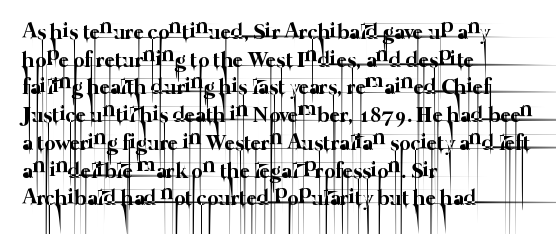
The image shows 22 px text type; set left-aligned, normal line spacing (1.26x), normal letter spacing, not underlined.
